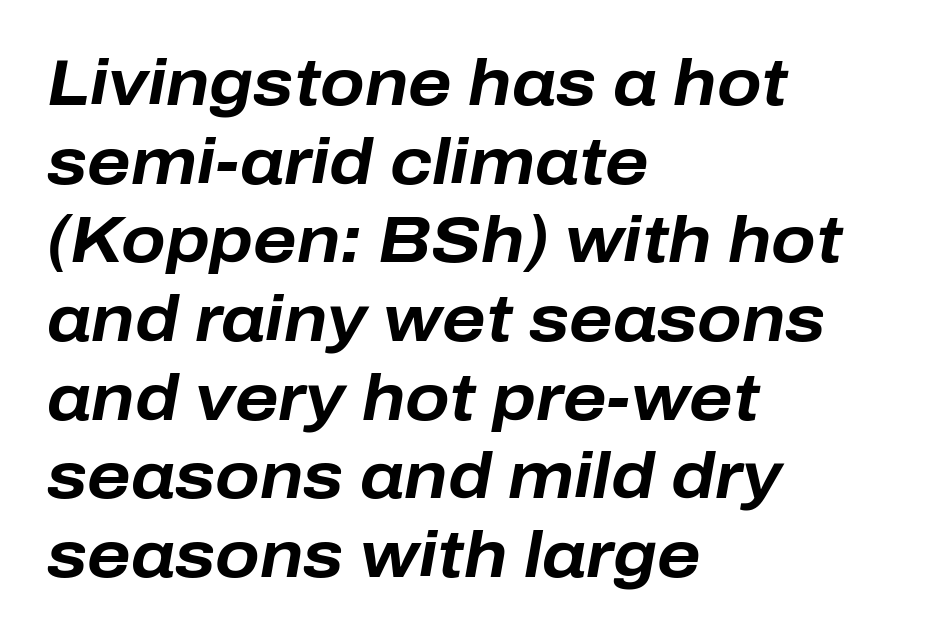
The image shows 65 px bold type, italic (leaning right); set left-aligned, line spacing 1.21x, normal letter spacing, not underlined; low stroke contrast and a medium x-height.
